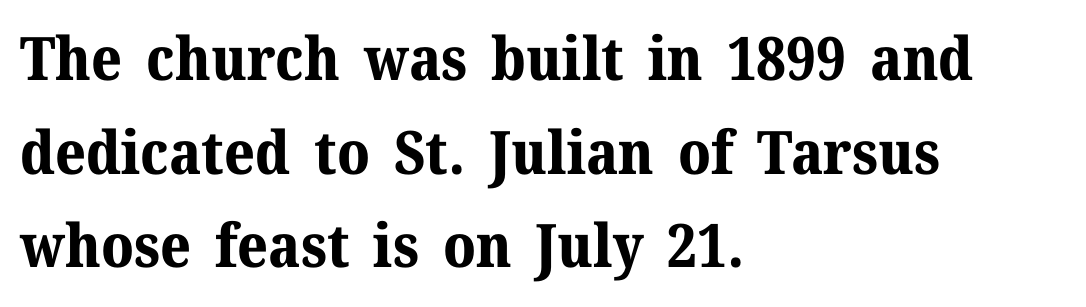
Honestly, the letter spacing is just normal — you wouldn't notice it. Visually the block forms a straight wall on the left and a jagged coastline on the right. The font's upright variant was chosen for this text. Normally led — the rows are evenly, conventionally spaced. Heft: maximum for text — a bold.
